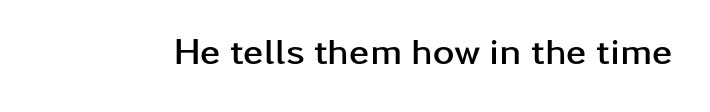
Does the type have serifs? No, each stem ends abruptly. This is roman type, the default non-slanted kind. This is heavy type, rendered in bold. The area under the type is left untouched.
